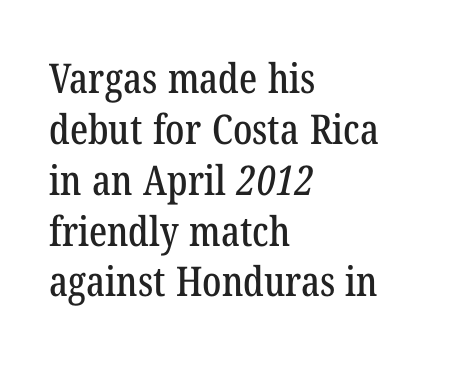
{"serif": "yes", "width": "condensed", "stroke_contrast": "low", "x_height": "medium", "monospaced": "no", "underline": "no", "align": "left", "line_spacing_ratio": 1.24, "letter_spacing": "normal", "letter_spacing_em": 0.0, "glyph_px": 41}
